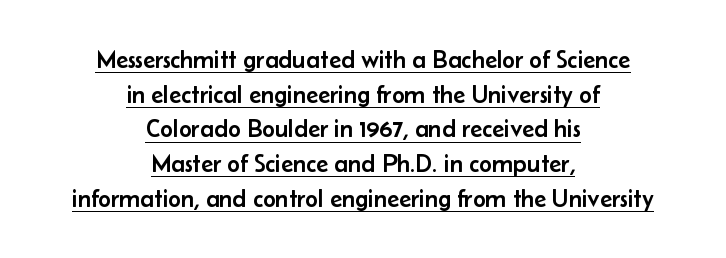
The image shows 25 px text type, upright; set centered, normal line spacing (1.39x), normal letter spacing, underlined.
